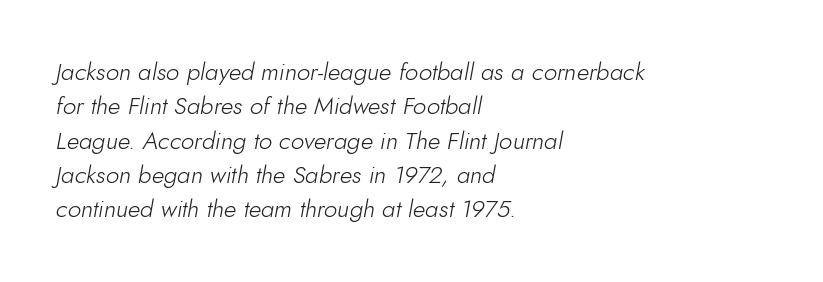
Q: Is the text bold? A: No.
Q: Is the text italic (slanted)? A: Yes, it leans right by about 10 degrees.
Q: Is the text underlined? A: No.
Q: How is the paragraph aligned? A: Left-aligned.
Q: Is the spacing between letters normal or unusually wide? A: Normal.
Q: Is the spacing between lines tight, normal or loose? A: Normal.
